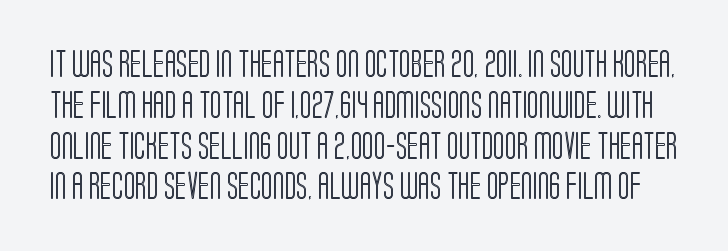
{"italic": "no", "underline": "no", "line_spacing": "normal", "line_spacing_ratio": 1.51, "letter_spacing": "normal", "letter_spacing_em": 0.0, "glyph_px": 27}
